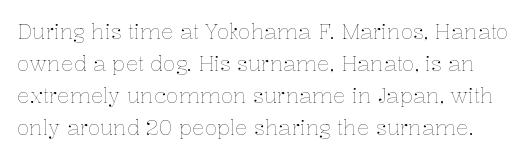
{"italic": "no", "bold": "no", "underline": "no", "line_spacing": "normal", "line_spacing_ratio": 1.52, "letter_spacing": "normal", "letter_spacing_em": 0.0, "glyph_px": 21}
